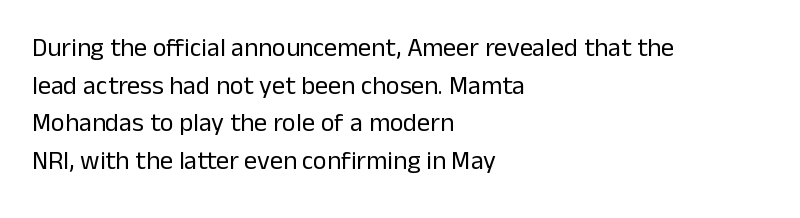
This sample is left-justified, so line endings fall wherever the words run out. Short note: letters normally spaced. These lines were composed using upright roman letters. Nothing heavy about these letters — not bold at all. The glyphs are unaccompanied by any horizontal stroke below them. Quick note: interline space is typical.
